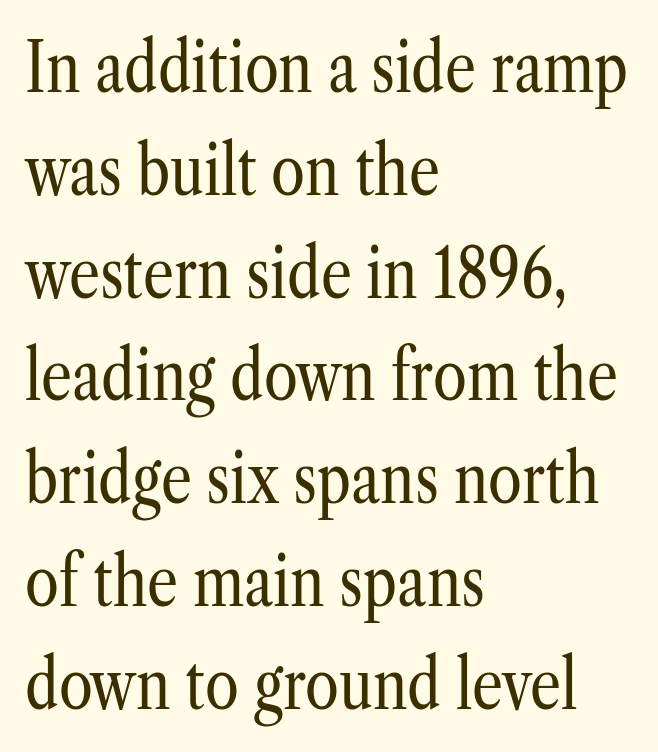
This is roman type, the default non-slanted kind. The passage shown is typeset with a serif family. Honestly, the letter spacing is just normal — you wouldn't notice it. The area under the type is left untouched.
